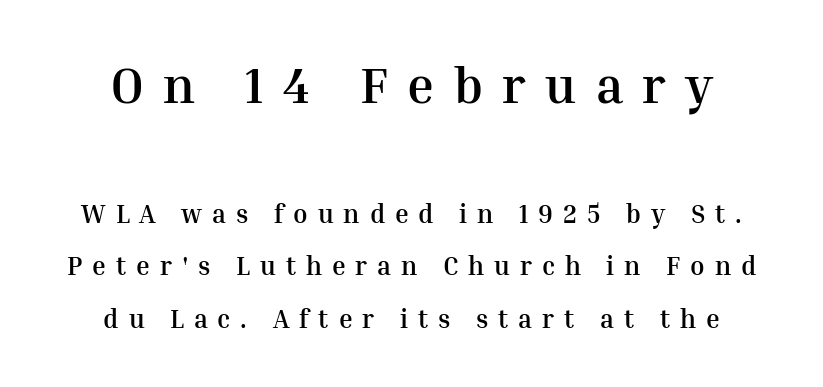
The passage shown is emphatically bold. This sample trades compactness for vertical openness between lines. Typographically, this falls in the serif category. Think of a printed novel: that variable character pitch is what you see here. The letters in the upper block stand taller than those in the block below.
